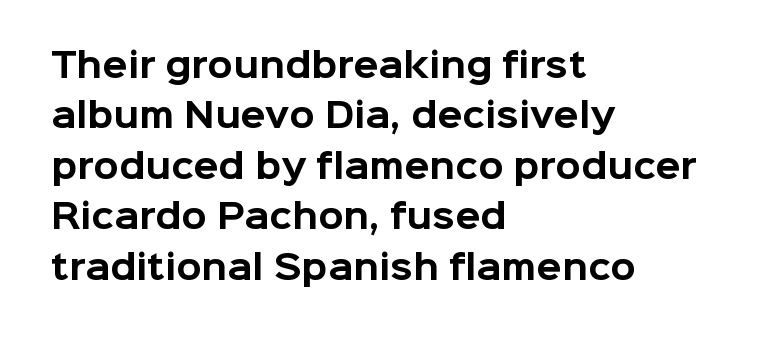
Q: Is the text bold? A: Yes.
Q: Is the text italic (slanted)? A: No, it is upright.
Q: Is the typeface a serif or a sans-serif typeface? A: Sans-serif.
Q: Is the text underlined? A: No.
Q: How is the paragraph aligned? A: Left-aligned.
Q: Is the spacing between letters normal or unusually wide? A: Normal.
Q: Is the spacing between lines tight, normal or loose? A: Normal.
Q: Width (condensed, normal, or wide)? A: Normal.
Q: Stroke contrast? A: Low.
Q: x-height? A: Medium.
Q: Monospaced? A: No.
